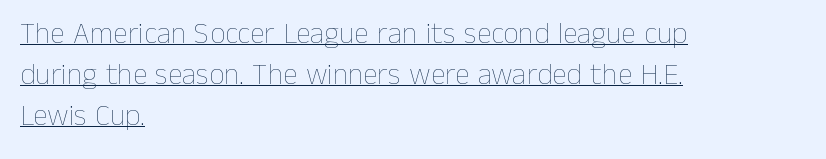
The image shows 30 px thin type, upright; set left-aligned, normal line spacing (1.36x), normal letter spacing, underlined; low stroke contrast and a medium x-height.
